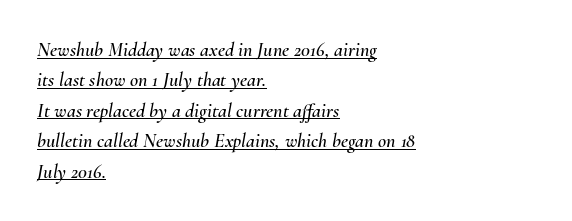
The image shows 20 px text type, italic (leaning right); set left-aligned, normal line spacing (1.52x), normal letter spacing, underlined.
